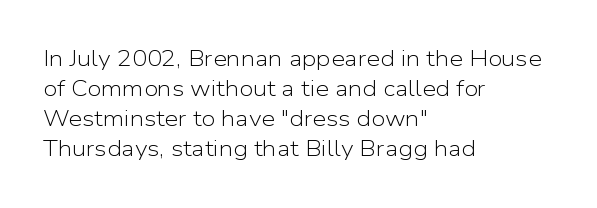
Q: Is the text bold? A: No.
Q: Is the text italic (slanted)? A: No, it is upright.
Q: Is the text underlined? A: No.
Q: How is the paragraph aligned? A: Left-aligned.
Q: Is the spacing between letters normal or unusually wide? A: Normal.
Q: Is the spacing between lines tight, normal or loose? A: Normal.
